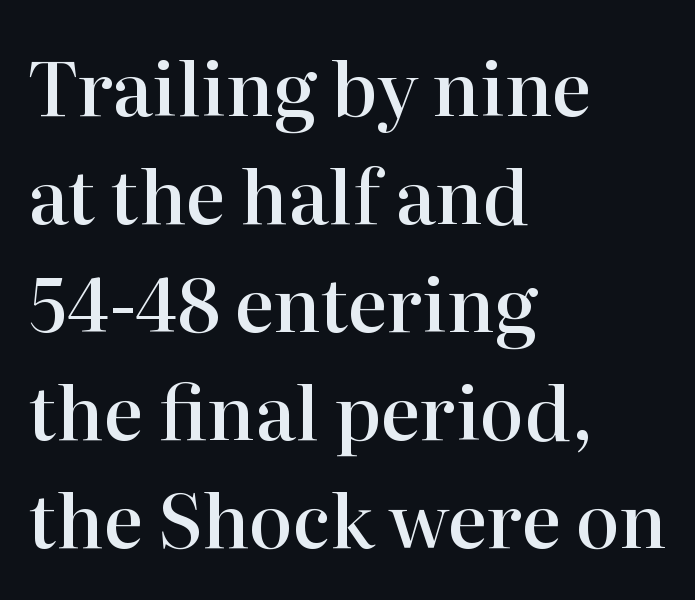
Q: Is the text bold? A: Semi-bold.
Q: Is the text italic (slanted)? A: No, it is upright.
Q: Is the typeface a serif or a sans-serif typeface? A: Serif.
Q: Is the text underlined? A: No.
Q: How is the paragraph aligned? A: Left-aligned.
Q: Is the spacing between letters normal or unusually wide? A: Normal.
Q: Is the spacing between lines tight, normal or loose? A: Normal.
Q: Width (condensed, normal, or wide)? A: Normal.
Q: Stroke contrast? A: High.
Q: x-height? A: Medium.
Q: Monospaced? A: No.
